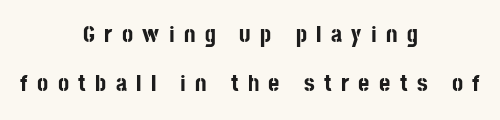
Q: Is the text bold? A: Yes.
Q: Is the text italic (slanted)? A: No, it is upright.
Q: Is the text underlined? A: No.
Q: How is the paragraph aligned? A: Centered.
Q: Is the spacing between letters normal or unusually wide? A: Unusually wide.
Q: Is the spacing between lines tight, normal or loose? A: Loose.
